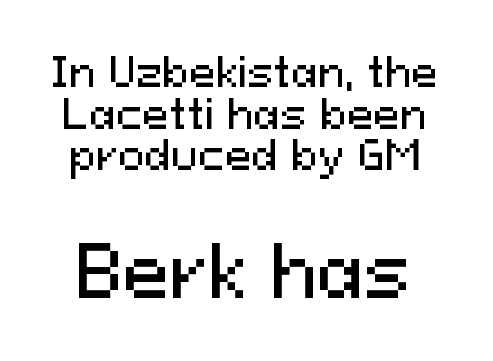
Q: Is the text italic (slanted)? A: No, it is upright.
Q: Is the typeface a serif or a sans-serif typeface? A: Sans-serif.
Q: Is the text underlined? A: No.
Q: Is the spacing between letters normal or unusually wide? A: Normal.
Q: Is the spacing between lines tight, normal or loose? A: Tight.
Q: Which block of text is set in a larger size, the first (top) or the second (bottom)? A: The second (bottom) one.
Q: Width (condensed, normal, or wide)? A: Normal.
Q: Stroke contrast? A: Medium.
Q: x-height? A: Medium.
Q: Monospaced? A: No.
